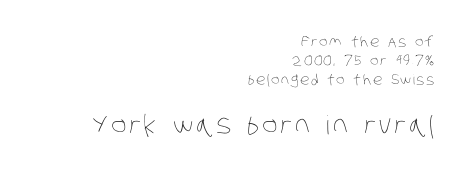
{"bold": "no", "underline": "no", "align": "right", "line_spacing": "normal", "line_spacing_ratio": 1.37, "larger_block": "second", "size_ratio": 1.86, "glyph_px": 26}
